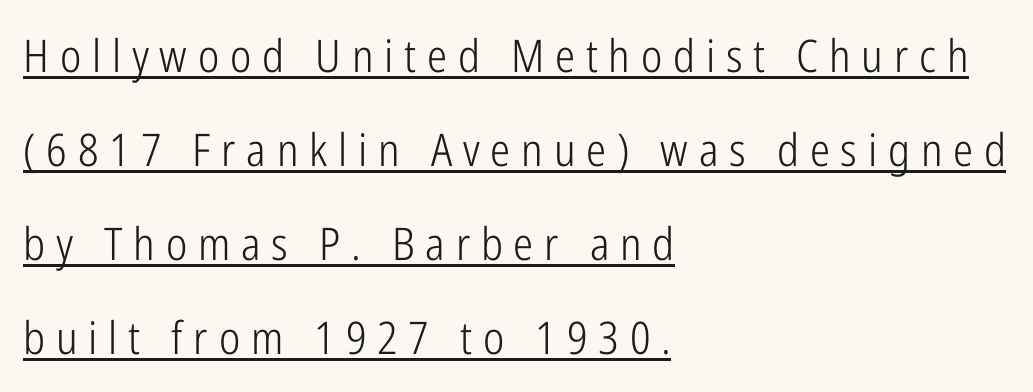
Q: Is the text bold? A: No.
Q: Is the text italic (slanted)? A: No, it is upright.
Q: Is the typeface a serif or a sans-serif typeface? A: Sans-serif.
Q: Is the text underlined? A: Yes.
Q: How is the paragraph aligned? A: Left-aligned.
Q: Is the spacing between letters normal or unusually wide? A: Unusually wide.
Q: Is the spacing between lines tight, normal or loose? A: Loose.
Q: Width (condensed, normal, or wide)? A: Condensed.
Q: Stroke contrast? A: Low.
Q: x-height? A: Medium.
Q: Monospaced? A: No.
